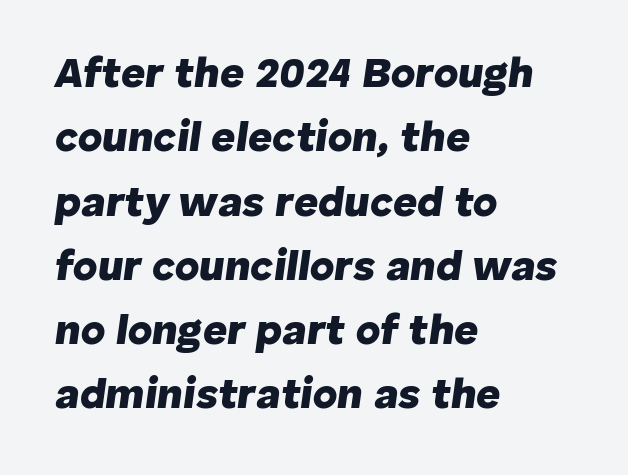
Q: Is the text bold? A: Yes.
Q: Is the text italic (slanted)? A: Yes, it leans right by about 8 degrees.
Q: Is the text underlined? A: No.
Q: How is the paragraph aligned? A: Left-aligned.
Q: Is the spacing between letters normal or unusually wide? A: Normal.
Q: Is the spacing between lines tight, normal or loose? A: Normal.
Q: Width (condensed, normal, or wide)? A: Normal.
Q: Stroke contrast? A: Low.
Q: x-height? A: Medium.
Q: Monospaced? A: No.
